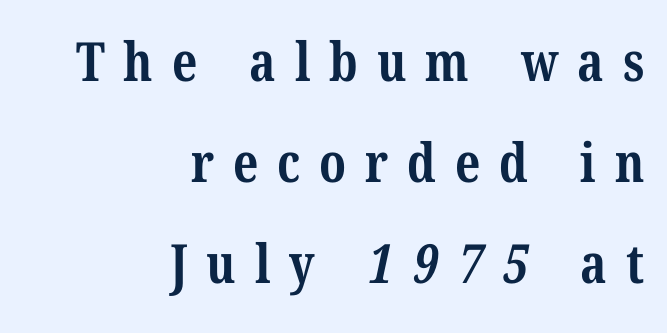
The image shows 54 px bold, condensed serif type; set right-aligned, line spacing 1.87x, unusually wide letter spacing (+0.35 em), not underlined; medium stroke contrast and a medium x-height.
